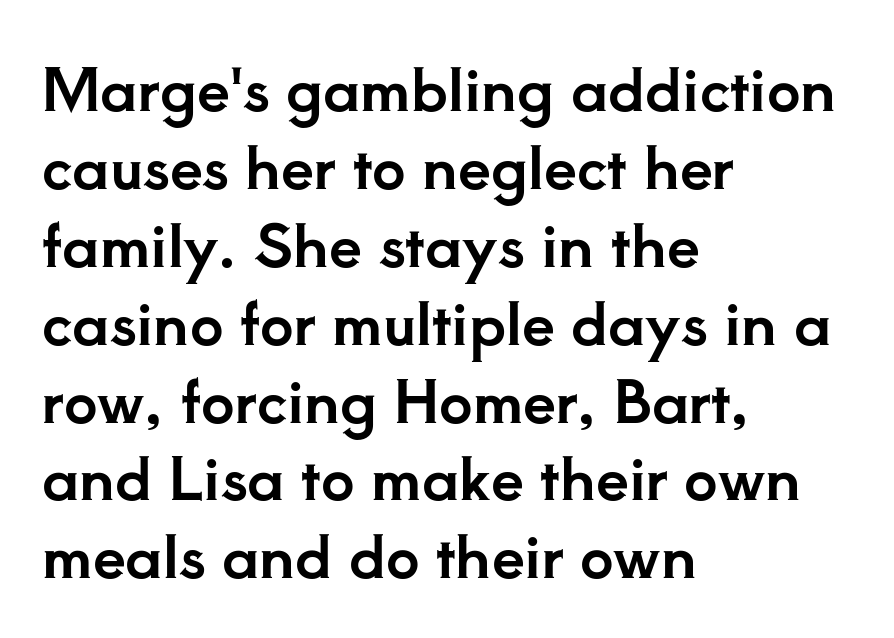
Q: Is the text italic (slanted)? A: No, it is upright.
Q: Is the typeface a serif or a sans-serif typeface? A: Serif.
Q: Is the text underlined? A: No.
Q: How is the paragraph aligned? A: Left-aligned.
Q: Is the spacing between letters normal or unusually wide? A: Normal.
Q: Is the spacing between lines tight, normal or loose? A: Normal.
Q: Width (condensed, normal, or wide)? A: Normal.
Q: Stroke contrast? A: Low.
Q: x-height? A: Small.
Q: Monospaced? A: No.
